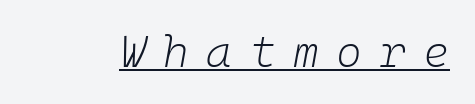
The image shows 44 px light type, italic (leaning right); set unusually wide letter spacing (+0.4 em), underlined; low stroke contrast and a medium x-height.
